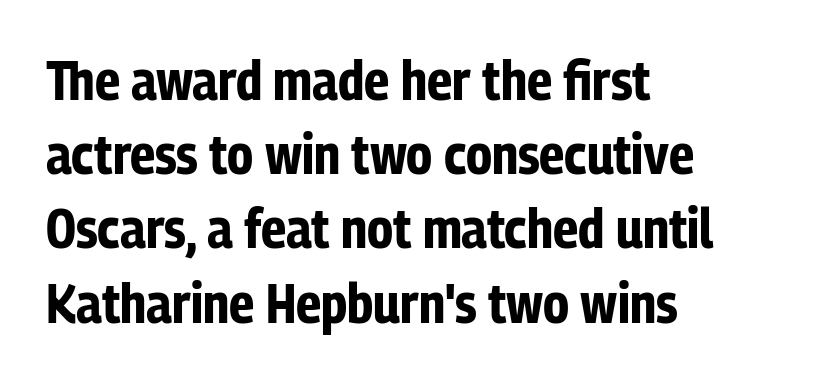
The image shows 55 px bold, condensed sans-serif type, upright; set left-aligned, normal line spacing (1.35x), normal letter spacing, not underlined; low stroke contrast and a medium x-height.
